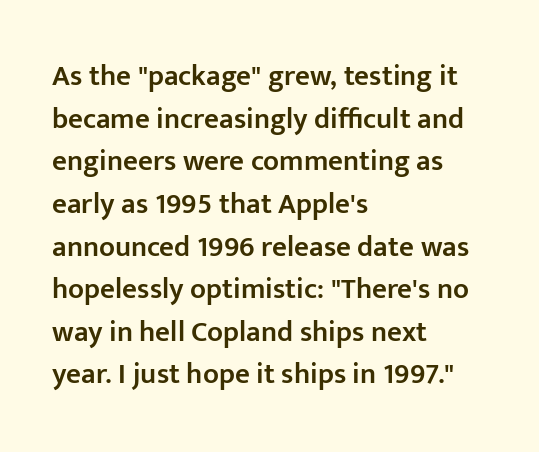
Q: Is the text bold? A: Semi-bold.
Q: Is the text italic (slanted)? A: No, it is upright.
Q: Is the typeface a serif or a sans-serif typeface? A: Sans-serif.
Q: Is the text underlined? A: No.
Q: How is the paragraph aligned? A: Left-aligned.
Q: Is the spacing between letters normal or unusually wide? A: Normal.
Q: Is the spacing between lines tight, normal or loose? A: Normal.
Q: Width (condensed, normal, or wide)? A: Normal.
Q: Stroke contrast? A: Low.
Q: x-height? A: Medium.
Q: Monospaced? A: No.
